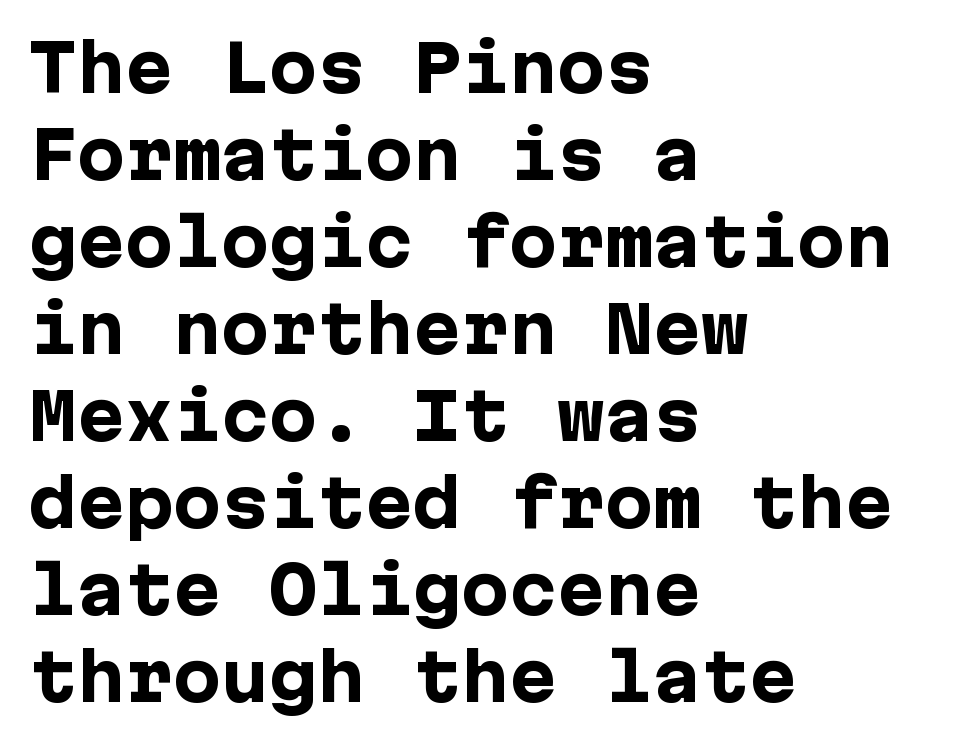
Q: Is the text bold? A: Yes.
Q: Is the text italic (slanted)? A: No, it is upright.
Q: Is the typeface a serif or a sans-serif typeface? A: Sans-serif.
Q: Is the text underlined? A: No.
Q: How is the paragraph aligned? A: Left-aligned.
Q: Is the spacing between letters normal or unusually wide? A: Normal.
Q: Is the spacing between lines tight, normal or loose? A: Normal.
Q: Width (condensed, normal, or wide)? A: Normal.
Q: Stroke contrast? A: Low.
Q: x-height? A: Medium.
